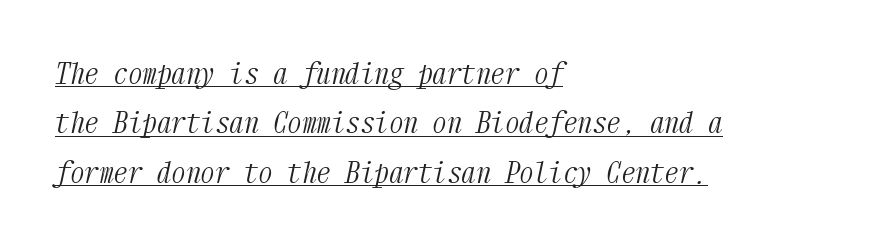
Q: Is the text bold? A: No.
Q: Is the text italic (slanted)? A: Yes, it leans right by about 12 degrees.
Q: Is the typeface a serif or a sans-serif typeface? A: Serif.
Q: Is the text underlined? A: Yes.
Q: How is the paragraph aligned? A: Left-aligned.
Q: Is the spacing between letters normal or unusually wide? A: Normal.
Q: Is the spacing between lines tight, normal or loose? A: Normal.
Q: Width (condensed, normal, or wide)? A: Condensed.
Q: Stroke contrast? A: Medium.
Q: x-height? A: Medium.
Q: Monospaced? A: Yes.
